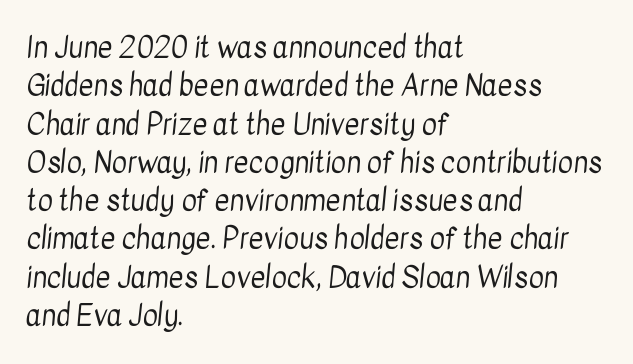
Q: Is the text bold? A: No.
Q: Is the typeface a serif or a sans-serif typeface? A: Sans-serif.
Q: Is the text underlined? A: No.
Q: How is the paragraph aligned? A: Left-aligned.
Q: Is the spacing between letters normal or unusually wide? A: Normal.
Q: Is the spacing between lines tight, normal or loose? A: Normal.
Q: Width (condensed, normal, or wide)? A: Condensed.
Q: Stroke contrast? A: Low.
Q: x-height? A: Medium.
Q: Monospaced? A: No.
